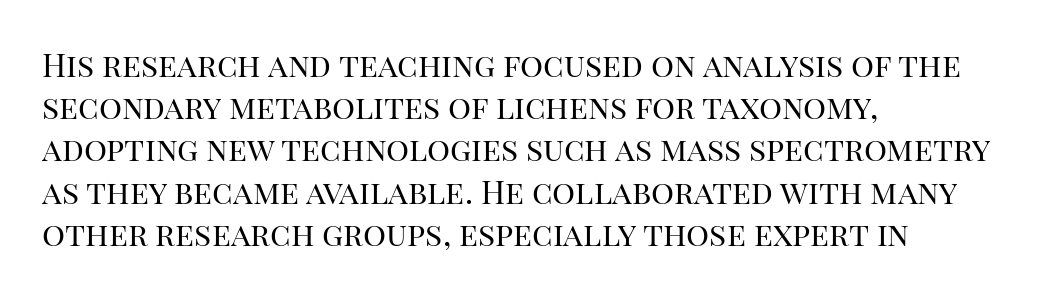
The image shows 32 px regular-weight serif type, upright; set left-aligned, normal line spacing (1.32x), normal letter spacing, not underlined; high stroke contrast and a large x-height.
